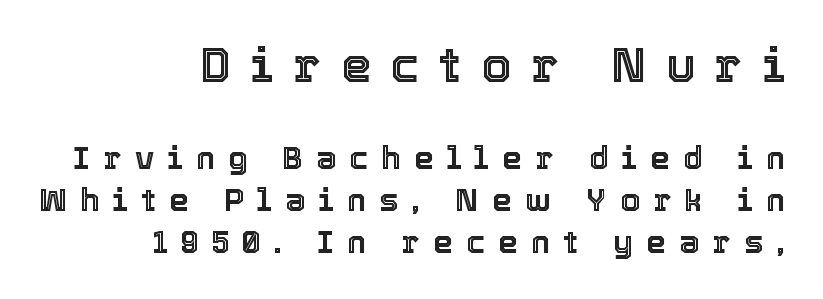
The space between consecutive lines is moderate. The area under the type is left untouched. These lines have a slow, spaced-out rhythm from letter to letter. These lines are rendered in a variable-pitch font. Italic: no, the glyphs are upright roman.
